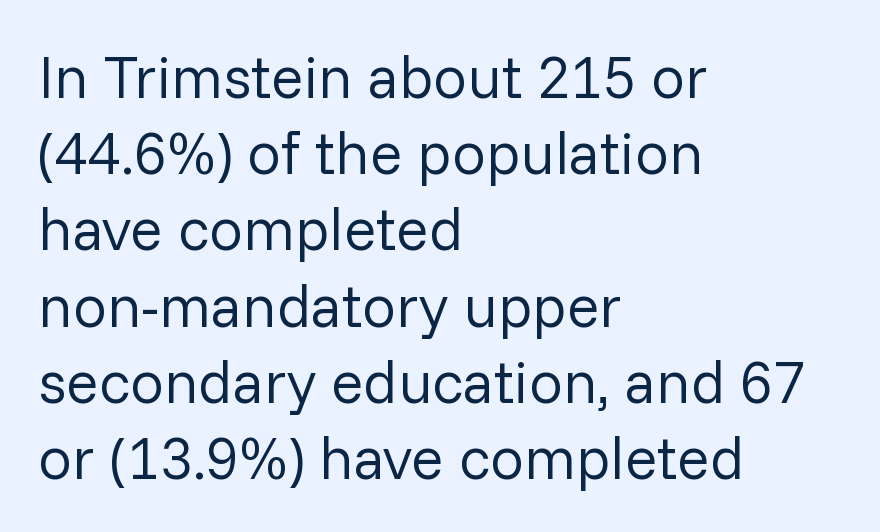
{"serif": "no", "italic": "no", "bold": "no", "weight": "regular", "width": "normal", "stroke_contrast": "low", "x_height": "medium", "monospaced": "no", "underline": "no", "align": "left", "line_spacing": "normal", "line_spacing_ratio": 1.27, "letter_spacing": "normal", "letter_spacing_em": 0.0, "glyph_px": 60}
